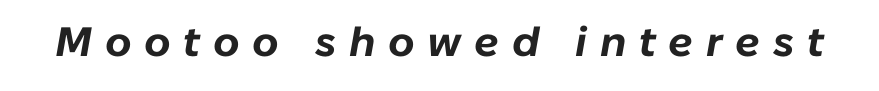
{"italic": "yes", "lean": "right", "slant_degrees": 10, "bold": "yes", "weight": "bold", "width": "normal", "stroke_contrast": "low", "x_height": "medium", "monospaced": "no", "underline": "no", "letter_spacing": "wide", "letter_spacing_em": 0.31, "glyph_px": 41}
